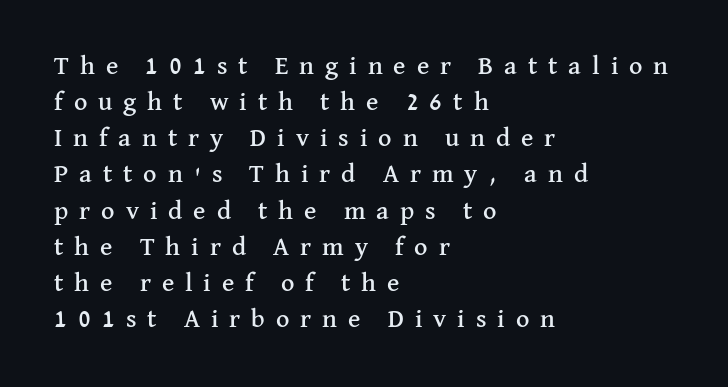
The image shows 26 px text type, upright; set left-aligned, normal line spacing (1.39x), unusually wide letter spacing (+0.42 em), not underlined.
